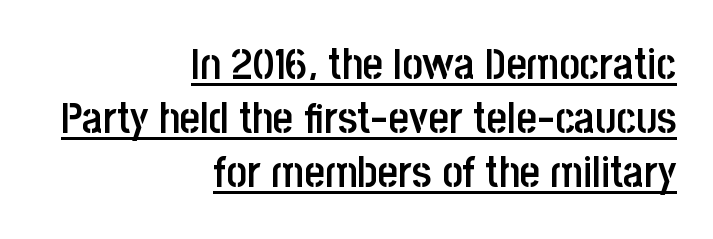
{"serif": "no", "italic": "no", "bold": "semi", "weight": "semibold", "width": "condensed", "stroke_contrast": "low", "x_height": "large", "monospaced": "no", "underline": "yes", "align": "right", "line_spacing_ratio": 1.23, "letter_spacing": "normal", "letter_spacing_em": 0.0, "glyph_px": 44}
